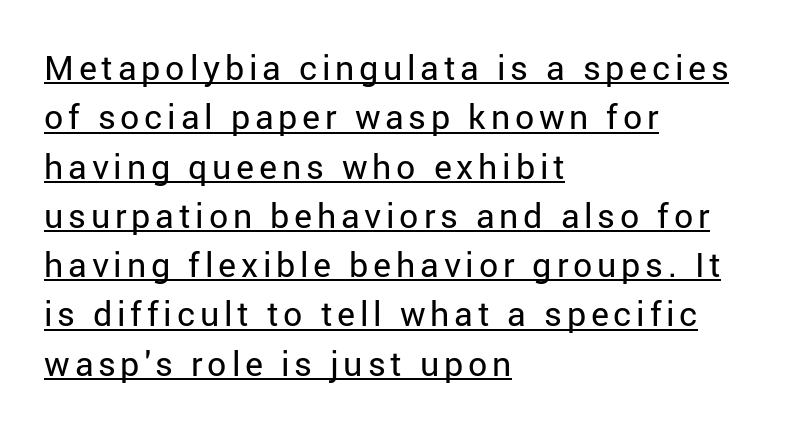
{"serif": "no", "italic": "no", "bold": "no", "weight": "regular", "width": "normal", "stroke_contrast": "low", "x_height": "medium", "monospaced": "no", "underline": "yes", "align": "left", "line_spacing": "normal", "line_spacing_ratio": 1.45, "glyph_px": 34}
